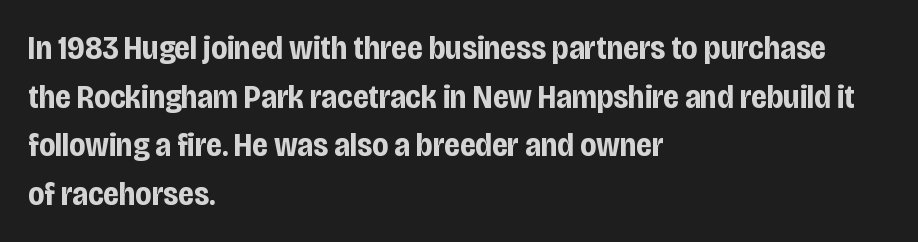
{"serif": "no", "italic": "no", "bold": "yes", "weight": "bold", "width": "condensed", "stroke_contrast": "low", "x_height": "large", "monospaced": "no", "underline": "no", "align": "left", "line_spacing": "normal", "line_spacing_ratio": 1.47, "letter_spacing": "normal", "letter_spacing_em": 0.0, "glyph_px": 33}
